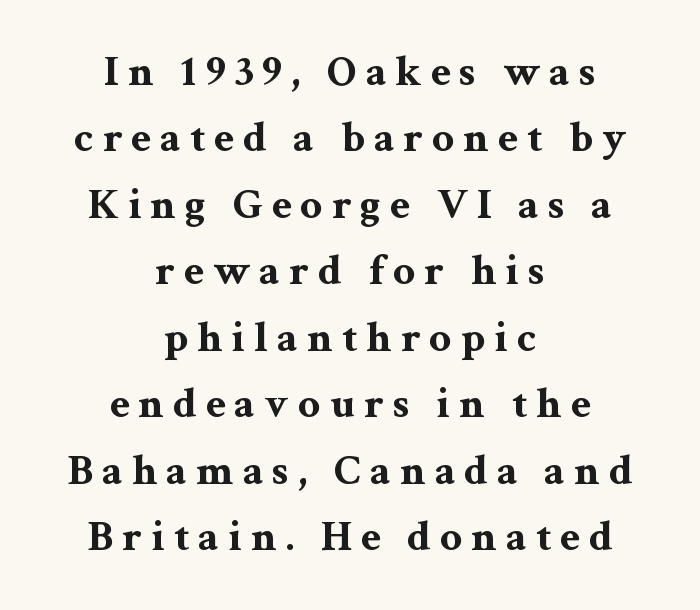
Q: Is the text bold? A: Yes.
Q: Is the text italic (slanted)? A: No, it is upright.
Q: Is the typeface a serif or a sans-serif typeface? A: Serif.
Q: Is the text underlined? A: No.
Q: How is the paragraph aligned? A: Centered.
Q: Is the spacing between letters normal or unusually wide? A: Unusually wide.
Q: Is the spacing between lines tight, normal or loose? A: Normal.
Q: Width (condensed, normal, or wide)? A: Wide.
Q: Stroke contrast? A: Medium.
Q: x-height? A: Medium.
Q: Monospaced? A: No.
